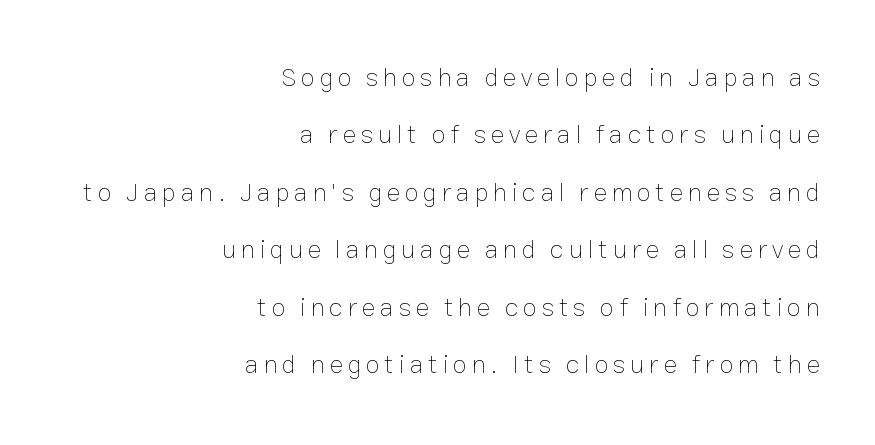
{"italic": "no", "bold": "no", "underline": "no", "align": "right", "line_spacing": "loose", "line_spacing_ratio": 2.21, "glyph_px": 26}
